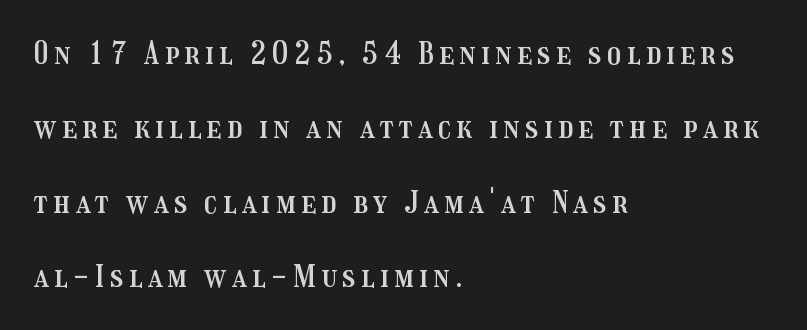
The image shows 31 px condensed type, upright; set left-aligned, loose line spacing (2.4x), not underlined; medium stroke contrast and a medium x-height.
